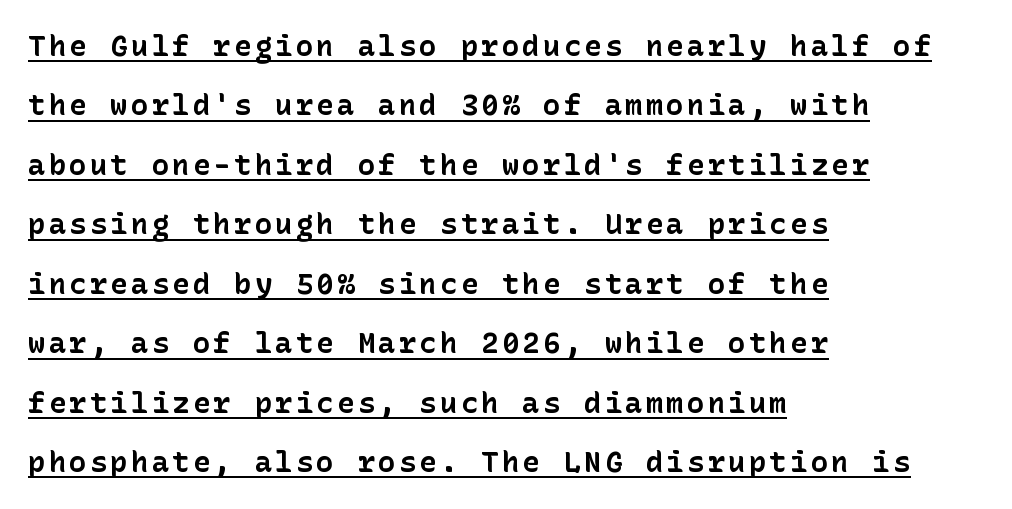
The image shows 29 px bold sans-serif type, upright; set left-aligned, loose line spacing (2.05x), underlined; low stroke contrast and a medium x-height.
